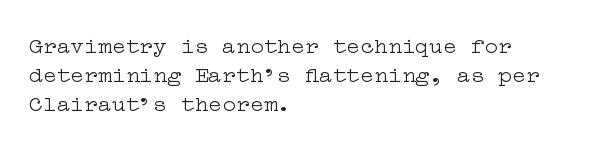
The image shows 23 px text type, upright; set left-aligned, normal line spacing (1.26x), normal letter spacing, not underlined.
